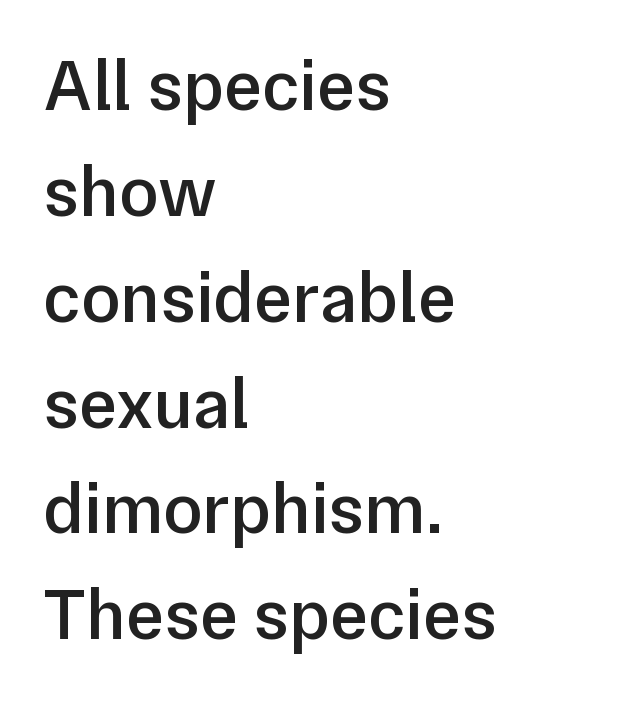
The image shows 72 px semibold sans-serif type, upright; set left-aligned, normal line spacing (1.47x), normal letter spacing, not underlined; low stroke contrast and a medium x-height.
